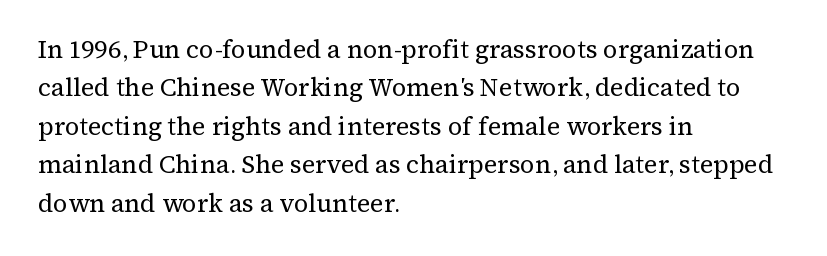
The image shows 25 px text type, upright; set left-aligned, normal line spacing (1.54x), normal letter spacing, not underlined.
